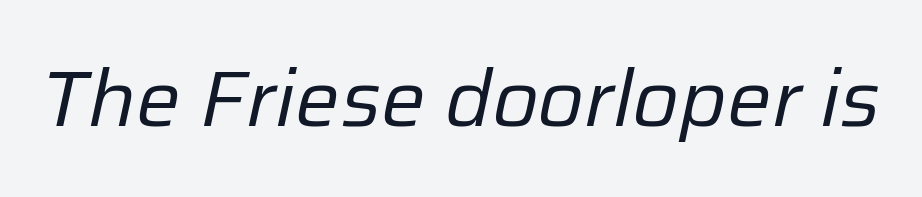
The image shows 79 px regular-weight type, italic (leaning right); set normal letter spacing, not underlined; low stroke contrast and a medium x-height.
